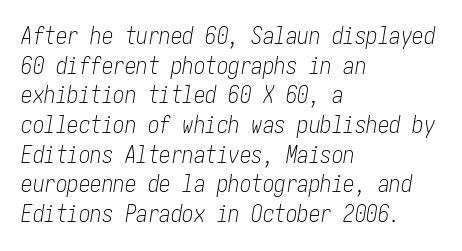
Q: Is the text bold? A: No.
Q: Is the text italic (slanted)? A: Yes, it leans right by about 10 degrees.
Q: Is the text underlined? A: No.
Q: How is the paragraph aligned? A: Left-aligned.
Q: Is the spacing between letters normal or unusually wide? A: Normal.
Q: Is the spacing between lines tight, normal or loose? A: Normal.
